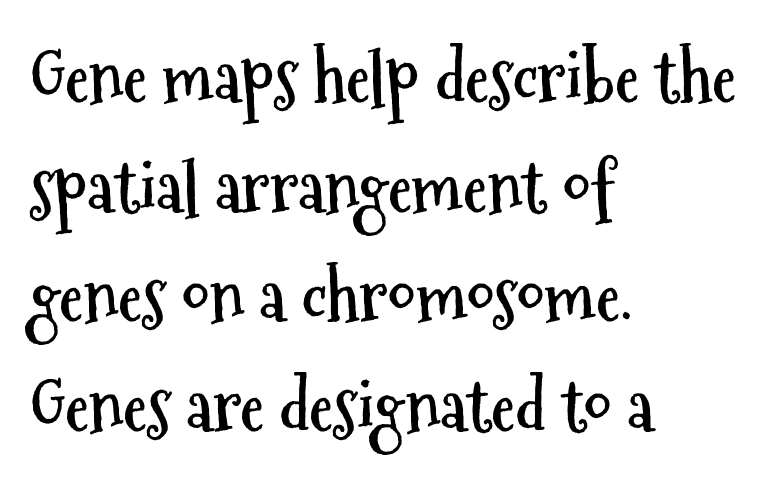
{"serif": "no", "italic": "no", "bold": "yes", "weight": "semibold", "width": "condensed", "stroke_contrast": "medium", "x_height": "medium", "monospaced": "no", "underline": "no", "align": "left", "line_spacing": "normal", "line_spacing_ratio": 1.59, "letter_spacing": "normal", "letter_spacing_em": 0.0, "glyph_px": 69}
